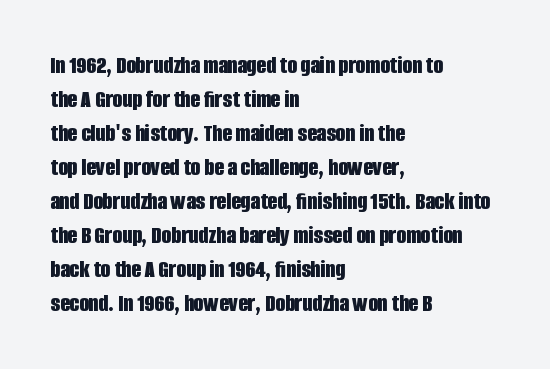
The image shows 25 px bold type, upright; set left-aligned, normal line spacing (1.36x), normal letter spacing, not underlined.
